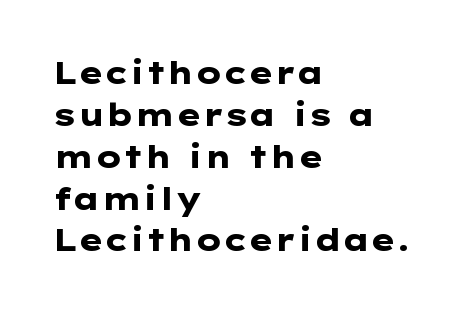
{"serif": "no", "italic": "no", "bold": "yes", "weight": "heavy", "width": "wide", "stroke_contrast": "low", "x_height": "medium", "underline": "no", "align": "left", "line_spacing": "normal", "line_spacing_ratio": 1.35, "letter_spacing": "normal", "letter_spacing_em": 0.0, "glyph_px": 31}
